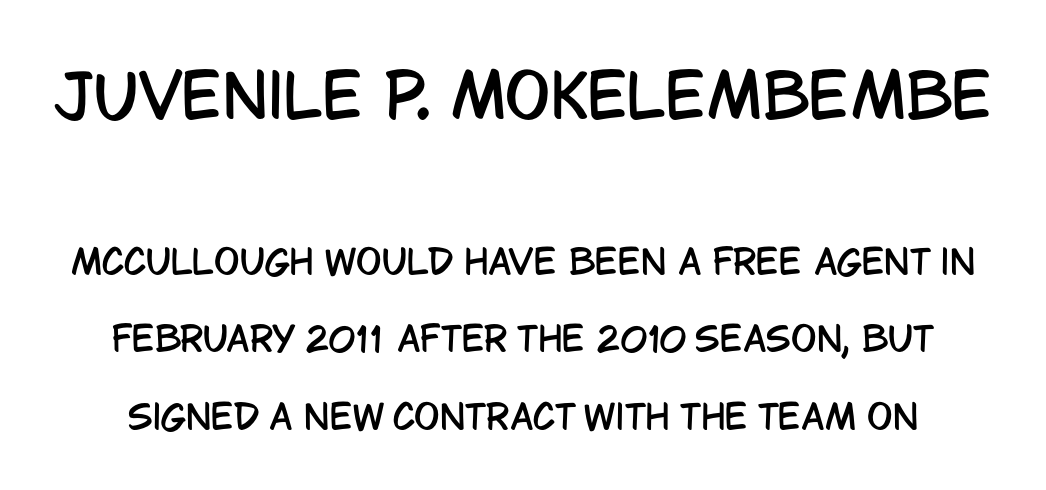
Nobody touched the tracking dial on this one. Serif or sans? Sans — the stroke terminals are bare. Character widths vary here, with narrow letters taking less room than wide ones. The font's upright variant was chosen for this text.
